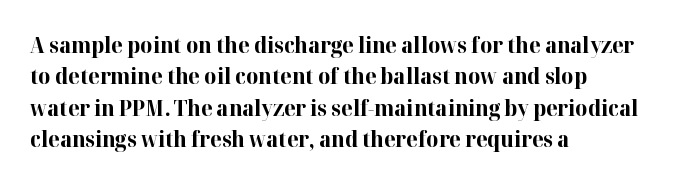
Q: Is the text bold? A: Yes.
Q: Is the text italic (slanted)? A: No, it is upright.
Q: Is the text underlined? A: No.
Q: How is the paragraph aligned? A: Left-aligned.
Q: Is the spacing between letters normal or unusually wide? A: Normal.
Q: Is the spacing between lines tight, normal or loose? A: Normal.
